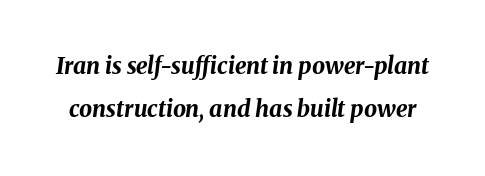
{"italic": "yes", "lean": "right", "slant_degrees": 8, "bold": "yes", "underline": "no", "line_spacing_ratio": 1.89, "letter_spacing": "normal", "letter_spacing_em": 0.0, "glyph_px": 23}
